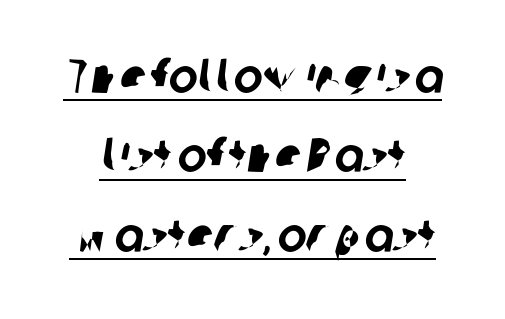
The image shows 49 px sans-serif type; set centered, normal line spacing (1.62x), normal letter spacing, underlined; low stroke contrast and a medium x-height.
